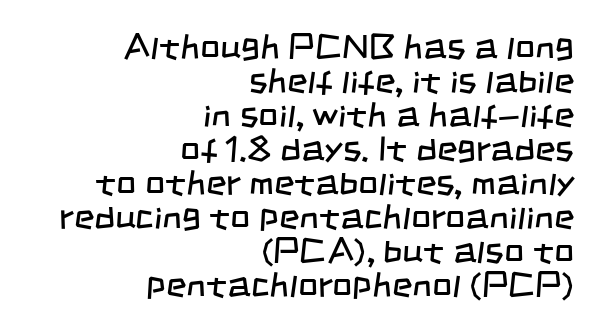
{"serif": "no", "bold": "no", "weight": "regular", "width": "condensed", "stroke_contrast": "low", "x_height": "large", "monospaced": "no", "underline": "no", "align": "right", "line_spacing": "tight", "line_spacing_ratio": 0.97, "letter_spacing": "normal", "letter_spacing_em": 0.0, "glyph_px": 35}
